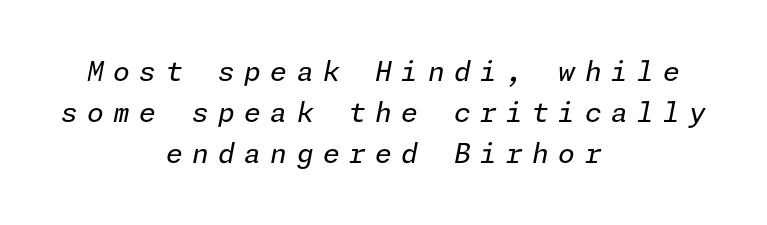
The image shows 27 px text type, italic (leaning right); set centered, normal line spacing (1.52x), unusually wide letter spacing (+0.35 em), not underlined.
